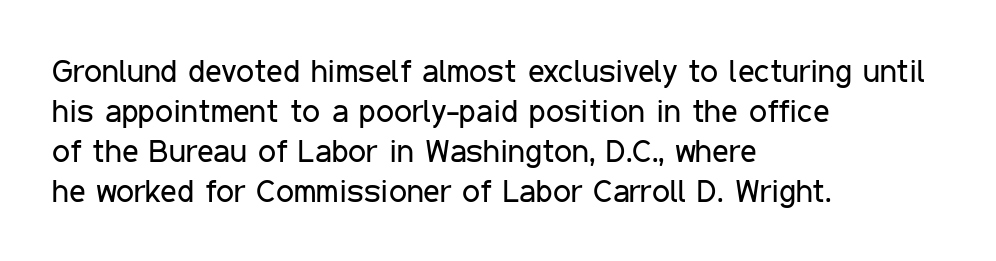
{"serif": "no", "italic": "no", "bold": "no", "weight": "regular", "width": "condensed", "stroke_contrast": "low", "x_height": "medium", "monospaced": "no", "underline": "no", "align": "left", "line_spacing": "normal", "line_spacing_ratio": 1.25, "letter_spacing": "normal", "letter_spacing_em": 0.0, "glyph_px": 32}
